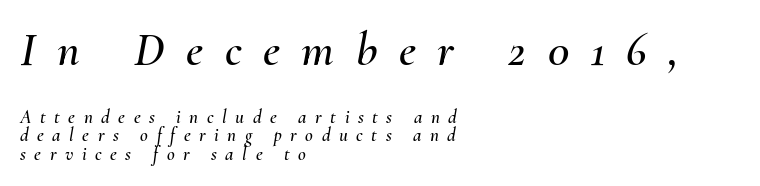
The image shows 48 px text type, italic (leaning right); set left-aligned, tight line spacing (0.97x), unusually wide letter spacing (+0.45 em), not underlined; the first (top) block is 2.53x larger; medium stroke contrast and a small x-height.
